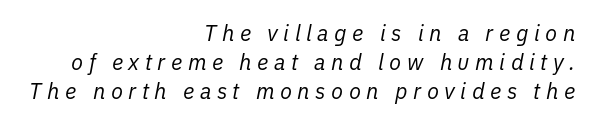
The passage shown is not underscored anywhere. The face looks like a standard text weight, possibly lighter. The space between consecutive lines is moderate. The face used here is rendered with a markedly widened letterfit.
